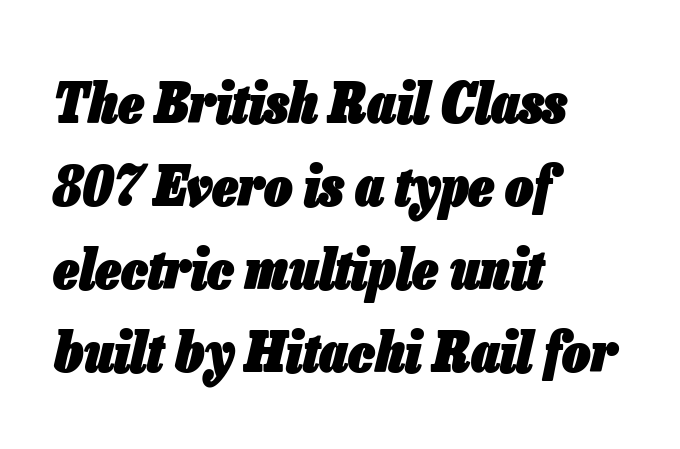
Q: Is the text bold? A: Yes.
Q: Is the text italic (slanted)? A: Yes, it leans right by about 13 degrees.
Q: Is the text underlined? A: No.
Q: How is the paragraph aligned? A: Left-aligned.
Q: Is the spacing between letters normal or unusually wide? A: Normal.
Q: Is the spacing between lines tight, normal or loose? A: Normal.
Q: Width (condensed, normal, or wide)? A: Condensed.
Q: Stroke contrast? A: Low.
Q: x-height? A: Medium.
Q: Monospaced? A: No.
